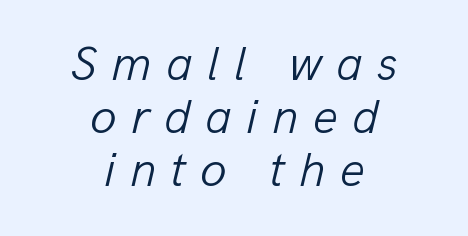
Typeset on center — no edge is straight. Stems and bowls with no extra thickness — not bold. This rendering widens character spacing well past its baseline value. Underline: absent. Spacing verdict: proportional, widths tailored to each character. Quick note: italic.
